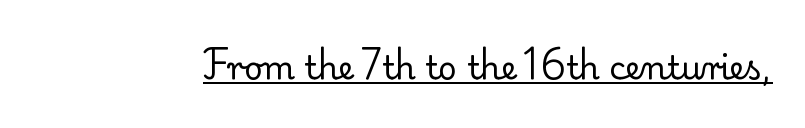
{"serif": "yes", "italic": "no", "bold": "no", "weight": "regular", "width": "normal", "stroke_contrast": "low", "x_height": "small", "monospaced": "no", "underline": "yes", "letter_spacing": "normal", "letter_spacing_em": 0.0, "glyph_px": 32}
